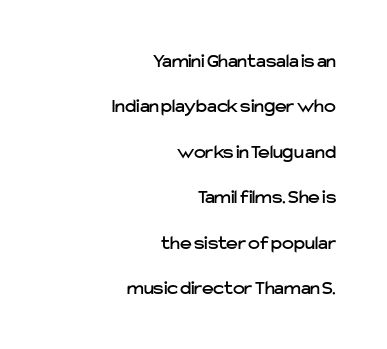
The image shows 20 px text type, upright; set right-aligned, loose line spacing (2.27x), normal letter spacing, not underlined.
